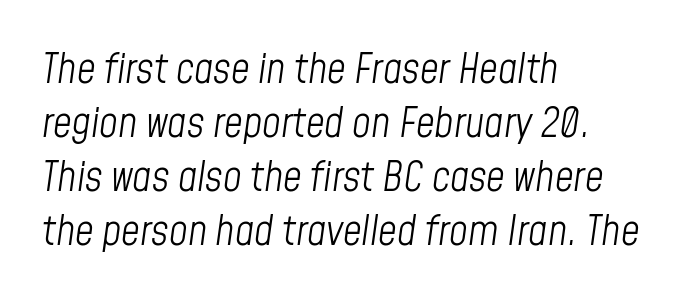
The image shows 41 px light, condensed type, italic (leaning right); set left-aligned, normal line spacing (1.32x), normal letter spacing, not underlined; low stroke contrast and a medium x-height.
